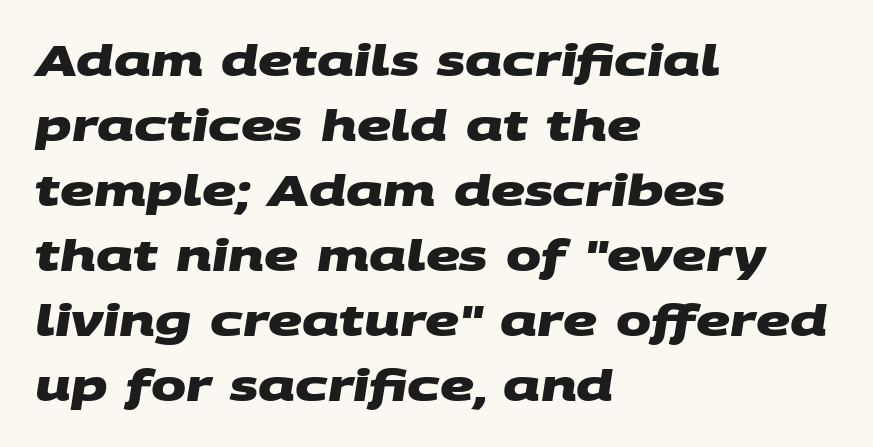
Q: Is the text bold? A: Yes.
Q: Is the typeface a serif or a sans-serif typeface? A: Sans-serif.
Q: Is the text underlined? A: No.
Q: How is the paragraph aligned? A: Left-aligned.
Q: Is the spacing between letters normal or unusually wide? A: Normal.
Q: Is the spacing between lines tight, normal or loose? A: Normal.
Q: Width (condensed, normal, or wide)? A: Wide.
Q: Stroke contrast? A: Medium.
Q: x-height? A: Large.
Q: Monospaced? A: No.
